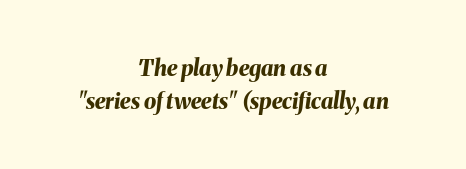
The image shows 22 px bold type, italic (leaning right); set centered, normal line spacing (1.5x), normal letter spacing, not underlined.
